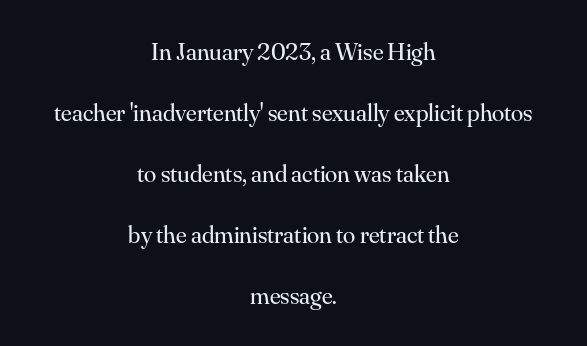
{"italic": "no", "bold": "no", "underline": "no", "align": "center", "line_spacing": "loose", "line_spacing_ratio": 2.44, "letter_spacing": "normal", "letter_spacing_em": 0.0, "glyph_px": 25}
